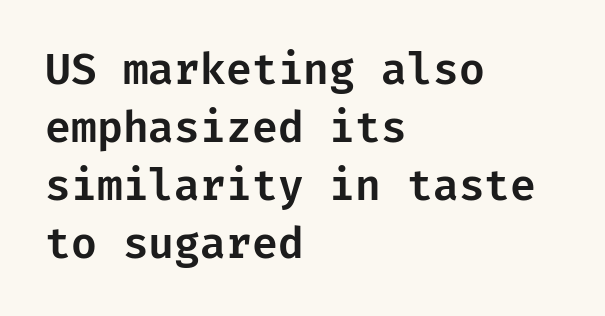
Q: Is the text italic (slanted)? A: No, it is upright.
Q: Is the typeface a serif or a sans-serif typeface? A: Sans-serif.
Q: Is the text underlined? A: No.
Q: How is the paragraph aligned? A: Left-aligned.
Q: Is the spacing between letters normal or unusually wide? A: Normal.
Q: Is the spacing between lines tight, normal or loose? A: Normal.
Q: Width (condensed, normal, or wide)? A: Normal.
Q: Stroke contrast? A: Low.
Q: x-height? A: Medium.
